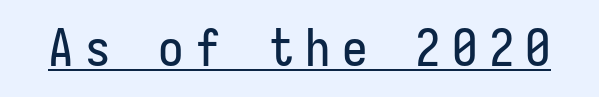
Q: Is the text italic (slanted)? A: No, it is upright.
Q: Is the typeface a serif or a sans-serif typeface? A: Sans-serif.
Q: Is the text underlined? A: Yes.
Q: Is the spacing between letters normal or unusually wide? A: Unusually wide.
Q: Width (condensed, normal, or wide)? A: Condensed.
Q: Stroke contrast? A: Low.
Q: x-height? A: Medium.
